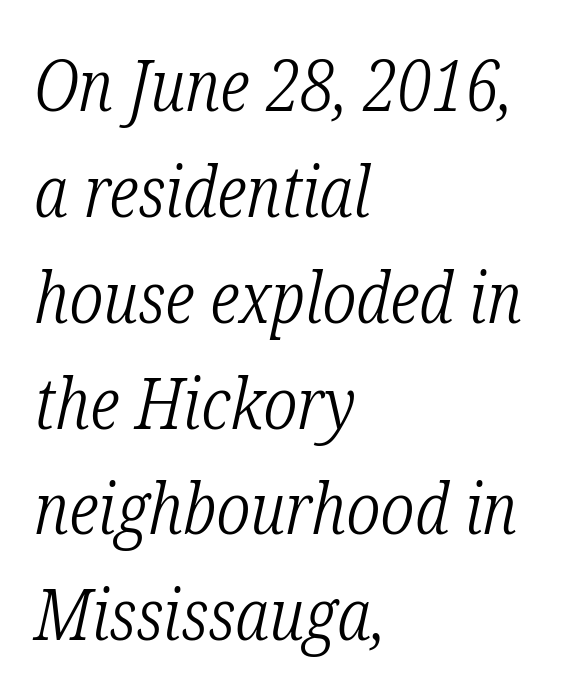
Q: Is the text bold? A: No.
Q: Is the text italic (slanted)? A: Yes, it leans right by about 12 degrees.
Q: Is the typeface a serif or a sans-serif typeface? A: Serif.
Q: Is the text underlined? A: No.
Q: How is the paragraph aligned? A: Left-aligned.
Q: Is the spacing between letters normal or unusually wide? A: Normal.
Q: Is the spacing between lines tight, normal or loose? A: Normal.
Q: Width (condensed, normal, or wide)? A: Condensed.
Q: Stroke contrast? A: Low.
Q: x-height? A: Medium.
Q: Monospaced? A: No.
